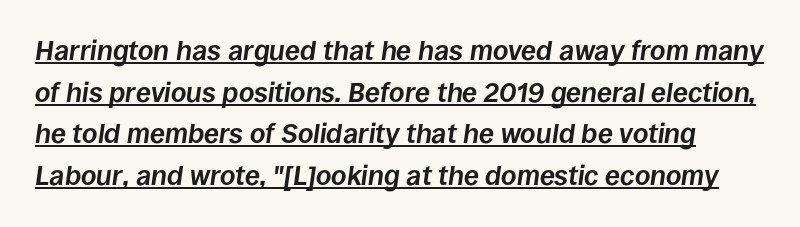
The image shows 27 px bold type, italic (leaning right); set normal line spacing (1.54x), normal letter spacing, underlined.
